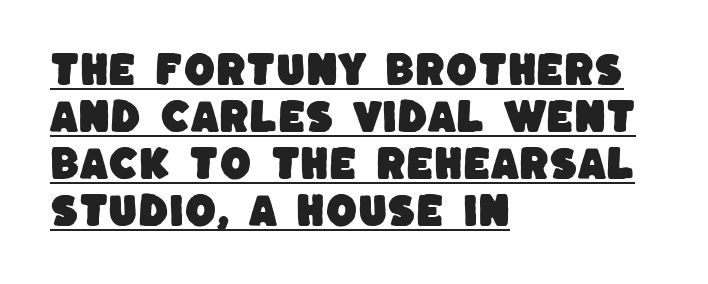
Q: Is the typeface a serif or a sans-serif typeface? A: Sans-serif.
Q: Is the text underlined? A: Yes.
Q: How is the paragraph aligned? A: Left-aligned.
Q: Is the spacing between letters normal or unusually wide? A: Normal.
Q: Is the spacing between lines tight, normal or loose? A: Normal.
Q: Width (condensed, normal, or wide)? A: Normal.
Q: Stroke contrast? A: Low.
Q: x-height? A: Large.
Q: Monospaced? A: No.
